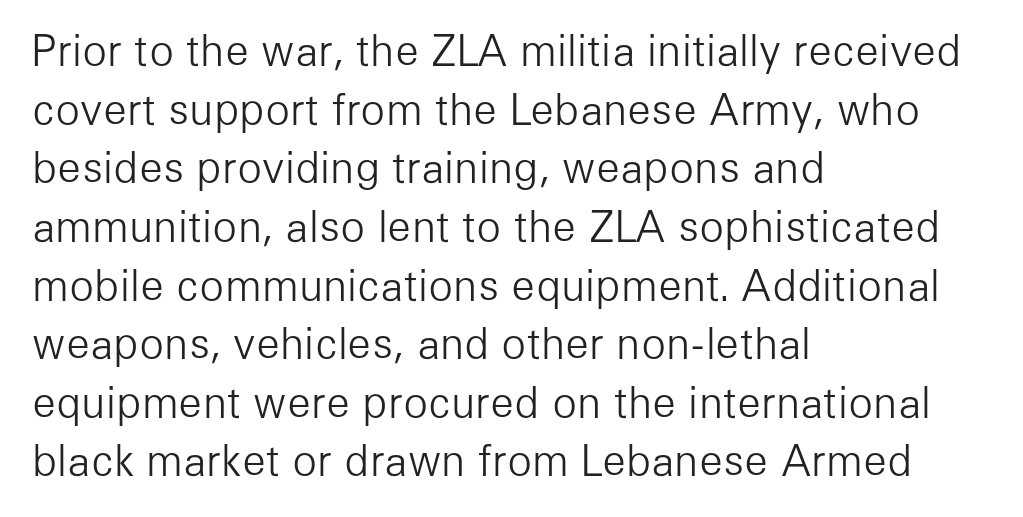
Q: Is the text bold? A: No.
Q: Is the text italic (slanted)? A: No, it is upright.
Q: Is the typeface a serif or a sans-serif typeface? A: Sans-serif.
Q: Is the text underlined? A: No.
Q: How is the paragraph aligned? A: Left-aligned.
Q: Is the spacing between letters normal or unusually wide? A: Normal.
Q: Is the spacing between lines tight, normal or loose? A: Normal.
Q: Width (condensed, normal, or wide)? A: Normal.
Q: Stroke contrast? A: Low.
Q: x-height? A: Medium.
Q: Monospaced? A: No.
